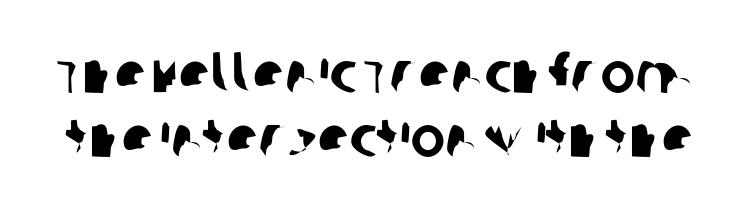
Q: Is the typeface a serif or a sans-serif typeface? A: Sans-serif.
Q: Is the text underlined? A: No.
Q: Is the spacing between letters normal or unusually wide? A: Normal.
Q: Is the spacing between lines tight, normal or loose? A: Tight.
Q: Width (condensed, normal, or wide)? A: Normal.
Q: Stroke contrast? A: Low.
Q: x-height? A: Large.
Q: Monospaced? A: No.
